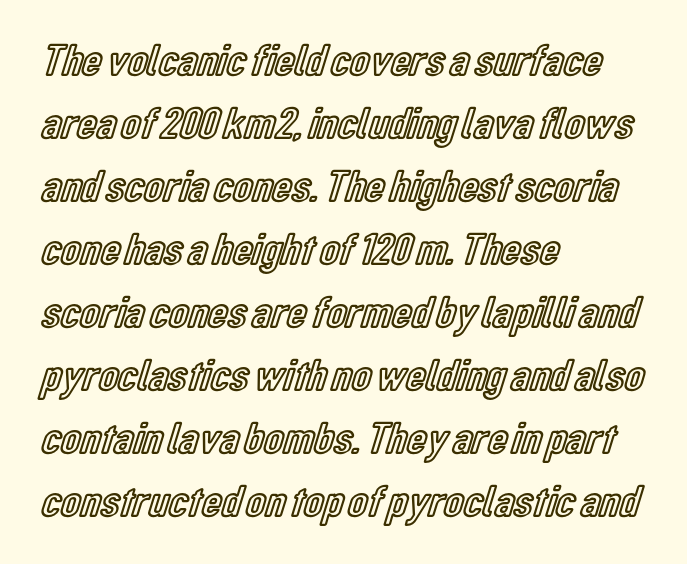
Proportional: the letters do not fall into vertical columns. This sample uses plain, unmodified letter spacing. Line spacing here is normal. The foot of each line stays bare and open.
